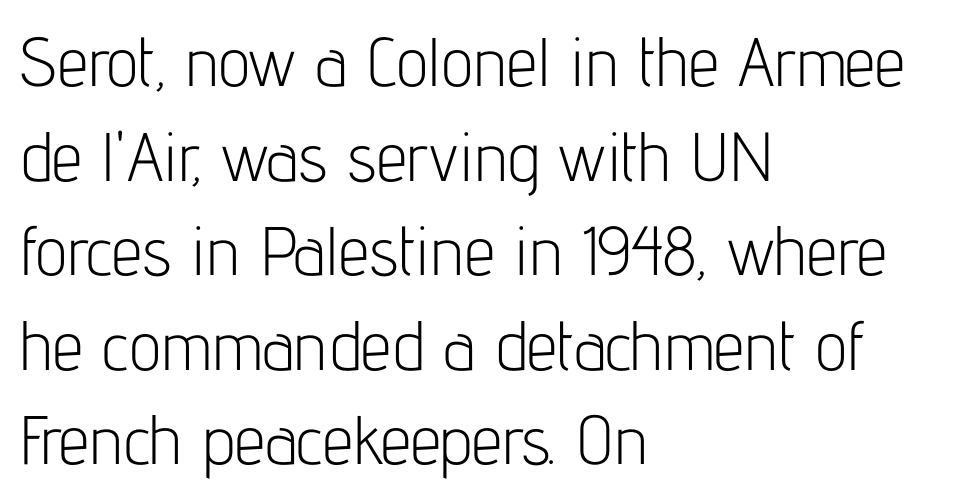
The image shows 69 px light, condensed sans-serif type, upright; set left-aligned, normal line spacing (1.37x), normal letter spacing, not underlined; low stroke contrast and a medium x-height.
